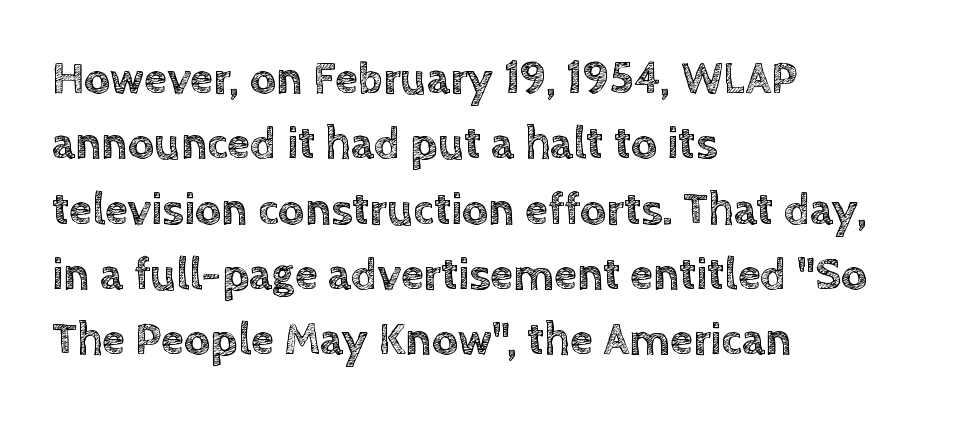
{"italic": "no", "width": "normal", "x_height": "large", "monospaced": "no", "underline": "no", "align": "left", "line_spacing": "normal", "line_spacing_ratio": 1.42, "letter_spacing": "normal", "letter_spacing_em": 0.0, "glyph_px": 46}
